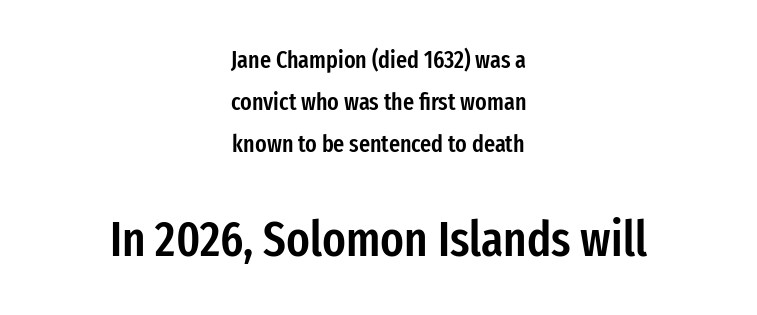
Q: Is the text bold? A: Semi-bold.
Q: Is the text italic (slanted)? A: No, it is upright.
Q: Is the typeface a serif or a sans-serif typeface? A: Sans-serif.
Q: Is the text underlined? A: No.
Q: How is the paragraph aligned? A: Centered.
Q: Is the spacing between letters normal or unusually wide? A: Normal.
Q: Which block of text is set in a larger size, the first (top) or the second (bottom)? A: The second (bottom) one.
Q: Width (condensed, normal, or wide)? A: Condensed.
Q: Stroke contrast? A: Low.
Q: x-height? A: Medium.
Q: Monospaced? A: No.
